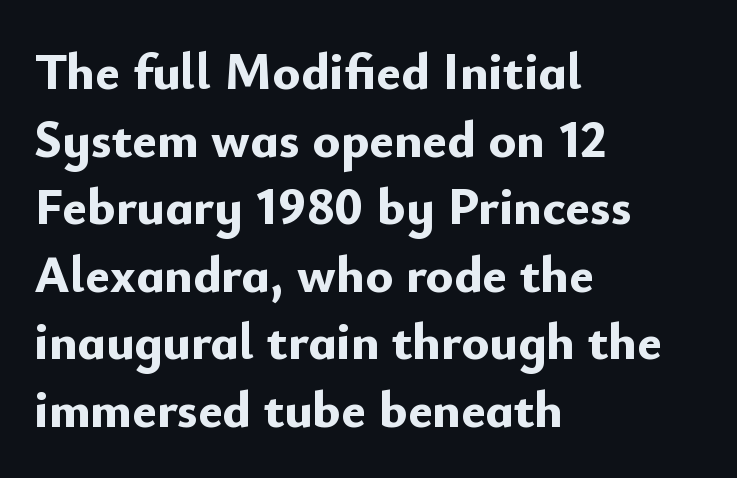
{"serif": "no", "italic": "no", "bold": "yes", "weight": "bold", "width": "normal", "stroke_contrast": "low", "x_height": "small", "monospaced": "no", "underline": "no", "align": "left", "line_spacing": "normal", "line_spacing_ratio": 1.3, "letter_spacing": "normal", "letter_spacing_em": 0.0, "glyph_px": 52}
